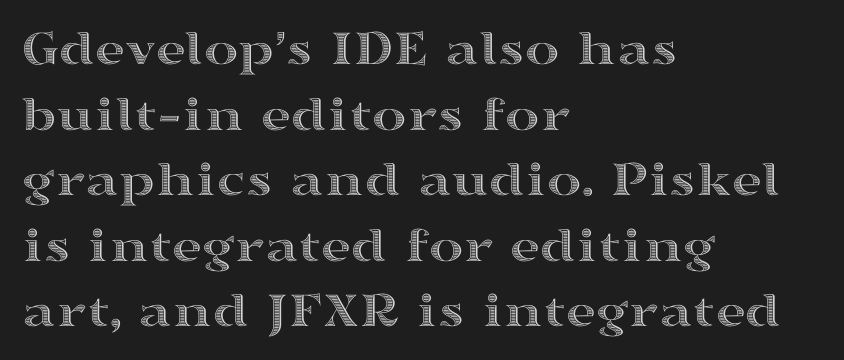
{"italic": "no", "width": "wide", "x_height": "medium", "monospaced": "no", "underline": "no", "align": "left", "line_spacing": "normal", "line_spacing_ratio": 1.26, "letter_spacing": "normal", "letter_spacing_em": 0.0, "glyph_px": 52}
